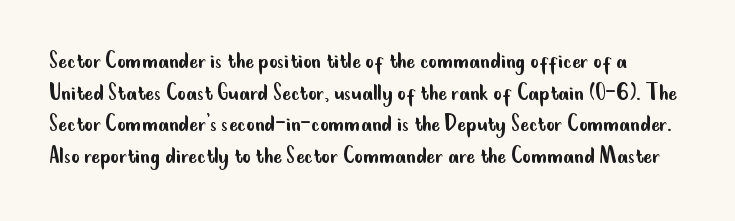
Designer's note — italics off, roman on. The baseline area is clear. Inter-character spacing is left at the font's built-in metrics. These glyphs show unthickened strokes, regular width or finer.
